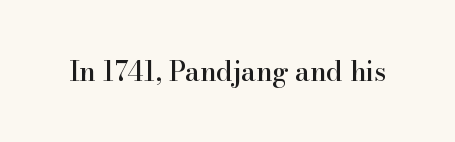
This rendering leaves character spacing at its baseline value. Has an underline been added? It has not. No italicization has been applied; the sample stays upright.
